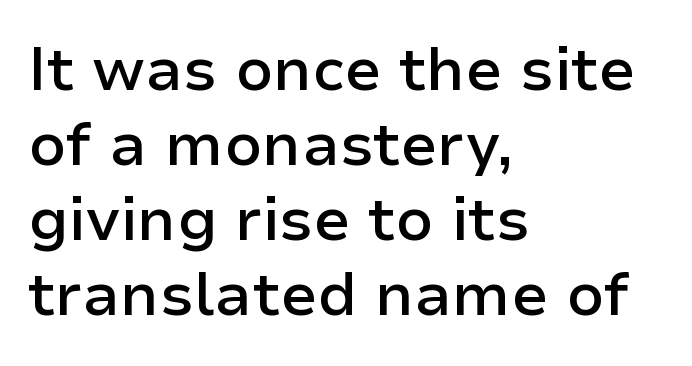
Q: Is the text bold? A: Semi-bold.
Q: Is the text italic (slanted)? A: No, it is upright.
Q: Is the typeface a serif or a sans-serif typeface? A: Sans-serif.
Q: Is the text underlined? A: No.
Q: How is the paragraph aligned? A: Left-aligned.
Q: Is the spacing between letters normal or unusually wide? A: Normal.
Q: Width (condensed, normal, or wide)? A: Normal.
Q: Stroke contrast? A: Low.
Q: x-height? A: Medium.
Q: Monospaced? A: No.
